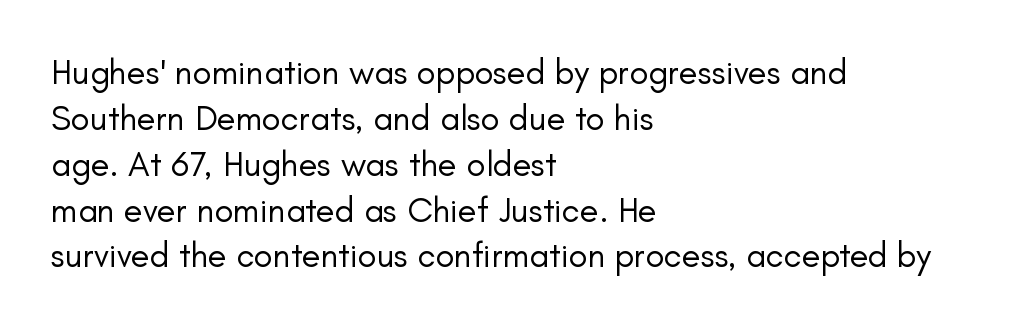
{"serif": "no", "italic": "no", "bold": "no", "weight": "regular", "width": "normal", "stroke_contrast": "low", "x_height": "small", "monospaced": "no", "underline": "no", "align": "left", "line_spacing": "normal", "line_spacing_ratio": 1.31, "letter_spacing": "normal", "letter_spacing_em": 0.0, "glyph_px": 35}
